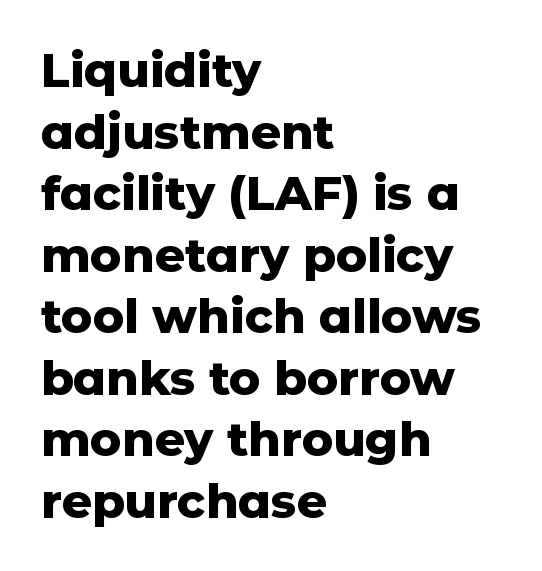
The image shows 47 px heavy sans-serif type, upright; set left-aligned, normal line spacing (1.31x), normal letter spacing, not underlined; low stroke contrast and a medium x-height.
